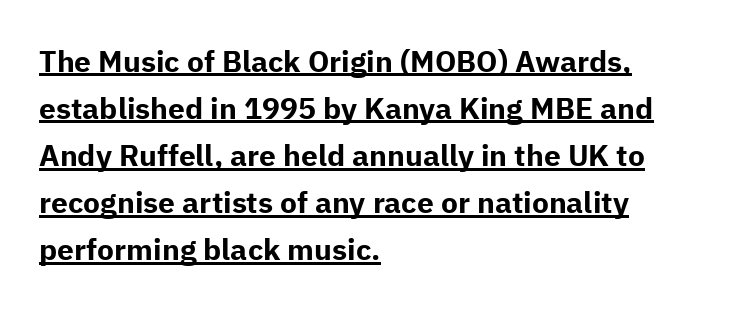
Caption: bold face, heavy strokes. Posture: straight, roman, zero tilt. Spacing verdict: proportional, widths tailored to each character. Default kerning and tracking; the words read as compact shapes.
